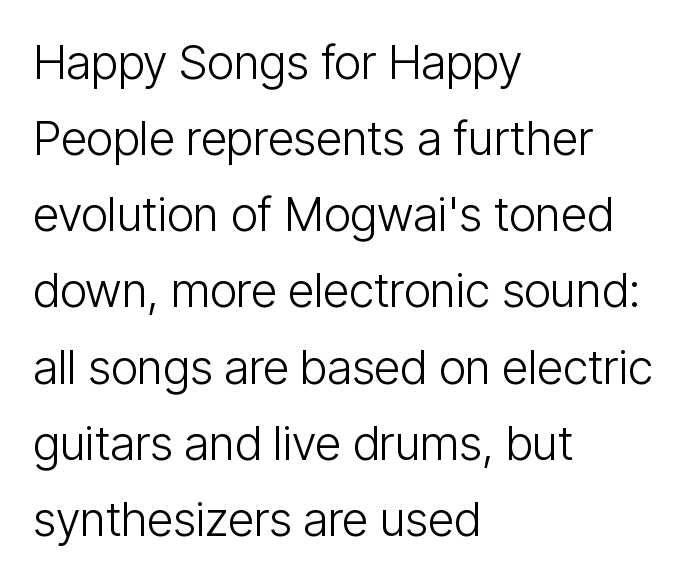
The image shows 47 px light, condensed sans-serif type, upright; set left-aligned, normal line spacing (1.62x), normal letter spacing, not underlined; low stroke contrast and a medium x-height.
